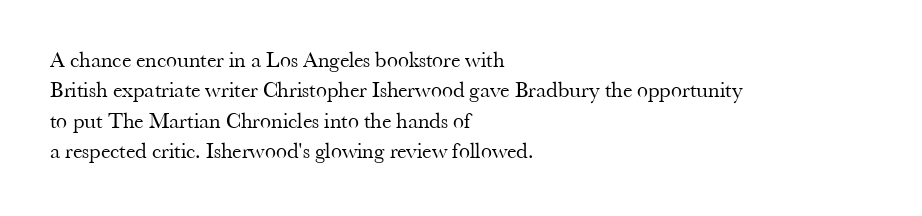
A quiet, ordinary-to-light weight characterises the typeface. The text block is weighted toward the left margin, trailing off unevenly rightward. This rendering leaves character spacing at its baseline value. Characters remain perfectly vertical along every line. The strip under each line holds only bare page.
